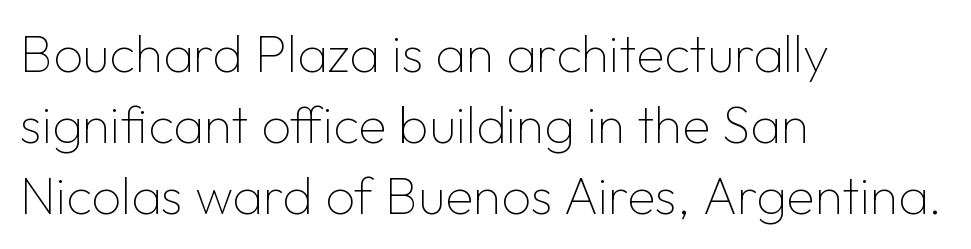
{"serif": "no", "italic": "no", "bold": "no", "weight": "thin", "width": "normal", "stroke_contrast": "low", "x_height": "medium", "monospaced": "no", "underline": "no", "align": "left", "line_spacing": "normal", "line_spacing_ratio": 1.37, "letter_spacing": "normal", "letter_spacing_em": 0.0, "glyph_px": 52}
